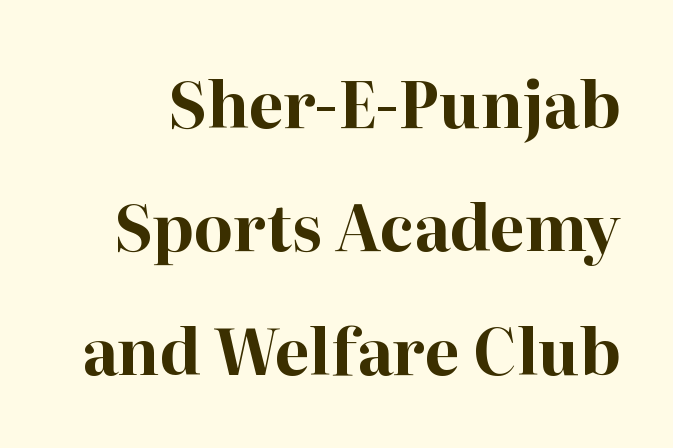
{"serif": "yes", "italic": "no", "bold": "yes", "weight": "bold", "width": "normal", "stroke_contrast": "high", "x_height": "medium", "monospaced": "no", "underline": "no", "line_spacing": "loose", "line_spacing_ratio": 1.96, "letter_spacing": "normal", "letter_spacing_em": 0.0, "glyph_px": 63}
